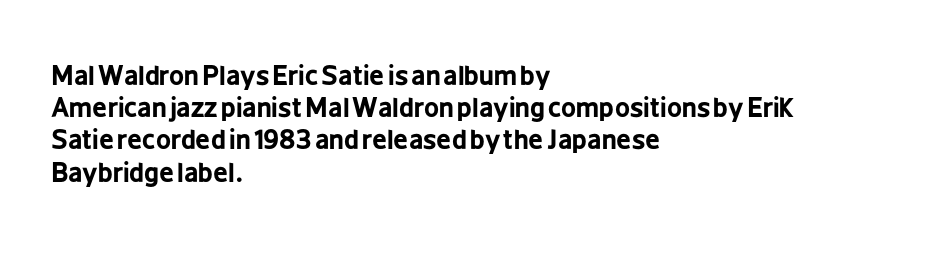
The image shows 26 px bold type, upright; set left-aligned, line spacing 1.24x, normal letter spacing, not underlined.
